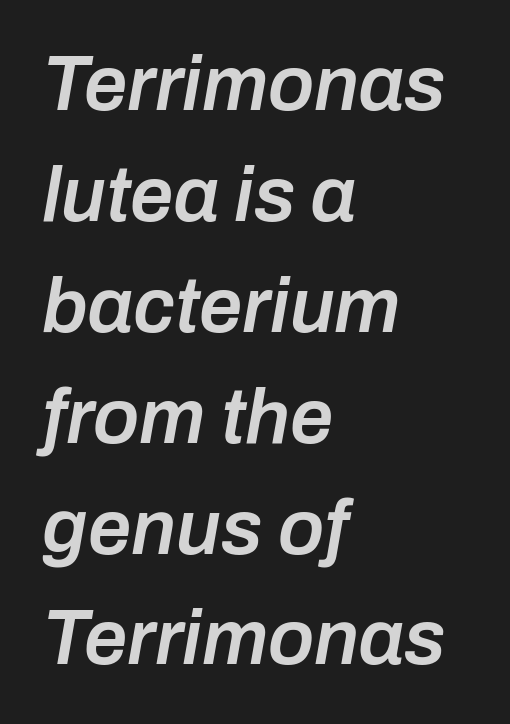
{"italic": "yes", "lean": "right", "slant_degrees": 10, "bold": "semi", "weight": "semibold", "width": "normal", "stroke_contrast": "low", "x_height": "medium", "monospaced": "no", "underline": "no", "align": "left", "line_spacing": "normal", "line_spacing_ratio": 1.44, "letter_spacing": "normal", "letter_spacing_em": 0.0, "glyph_px": 77}
